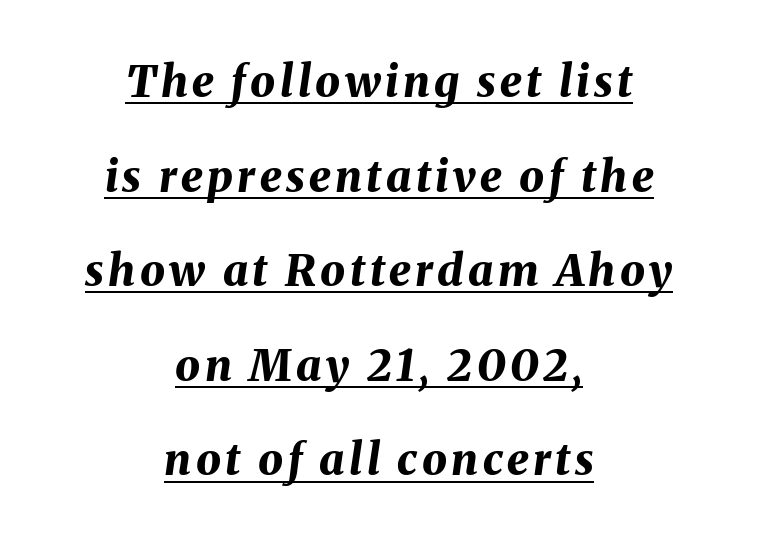
The image shows 44 px bold type, italic (leaning right); set centered, loose line spacing (2.15x), underlined; medium stroke contrast and a medium x-height.
